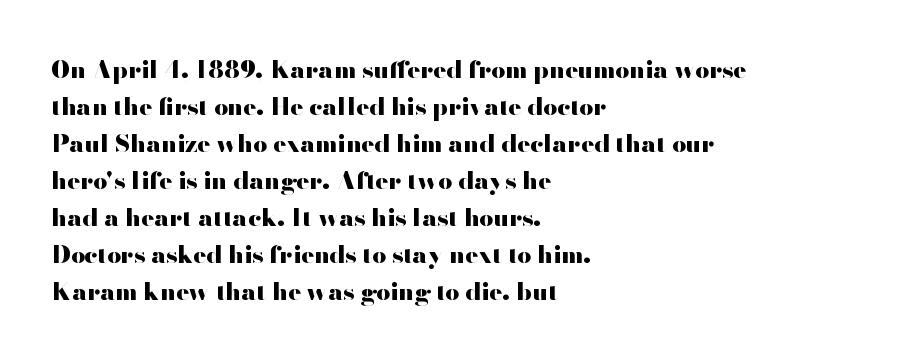
The image shows 24 px bold type, upright; set left-aligned, normal line spacing (1.54x), normal letter spacing, not underlined.
